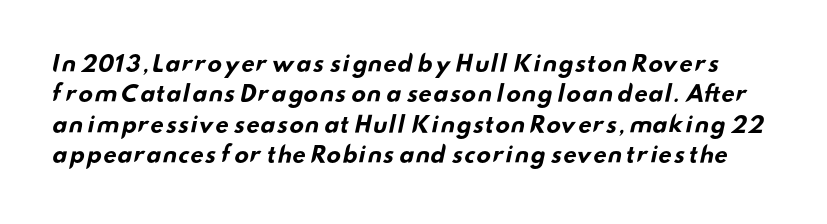
Is the type bold? Yes — the strokes are clearly thick and heavy. The lines sit at an ordinary, default distance from one another. Just letters on the line, the space beneath them empty. Observe the ordinary spacing: letters are neighbours, not strangers.
